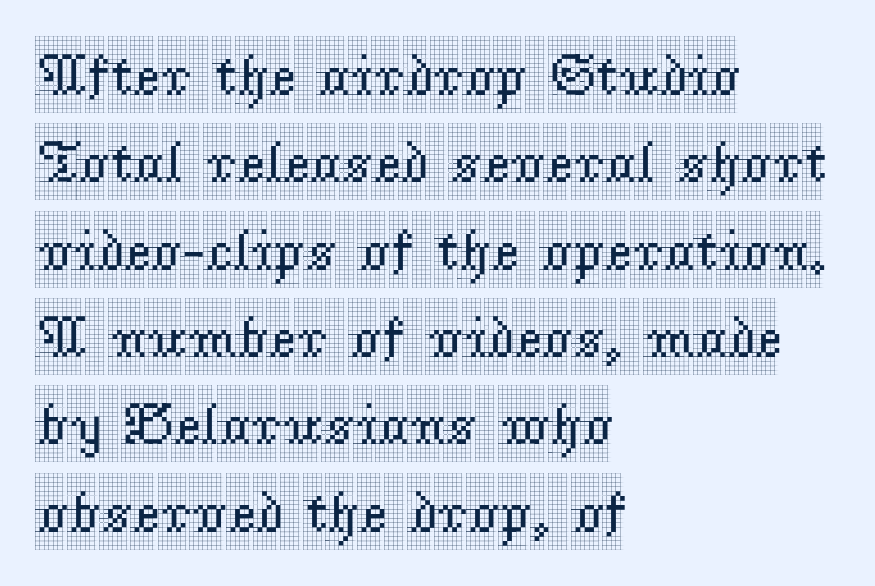
Q: Is the text italic (slanted)? A: No, it is upright.
Q: Is the typeface a serif or a sans-serif typeface? A: Serif.
Q: Is the text underlined? A: No.
Q: How is the paragraph aligned? A: Left-aligned.
Q: Is the spacing between letters normal or unusually wide? A: Normal.
Q: Is the spacing between lines tight, normal or loose? A: Normal.
Q: Width (condensed, normal, or wide)? A: Condensed.
Q: x-height? A: Large.
Q: Monospaced? A: No.
